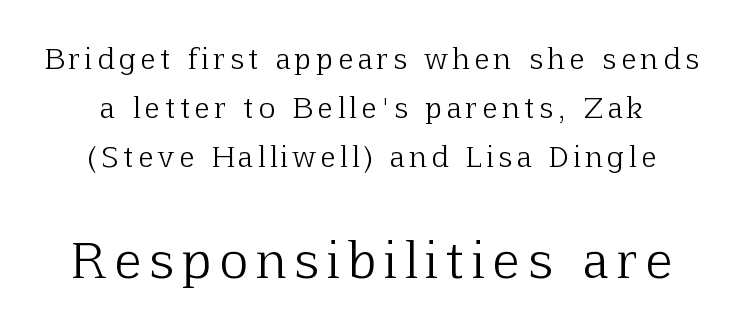
Block two is the big one; block one sits smaller above it. Check the space under the baseline: it is left empty. The typography opts for an upright posture over an oblique one. Here the designer chose a conventional face with non-uniform glyph widths. Is the stroke heavy? The answer is a plain regular-or-lighter.
